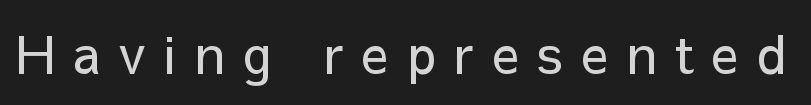
The image shows 52 px regular-weight sans-serif type, upright; set unusually wide letter spacing (+0.35 em), not underlined; low stroke contrast and a medium x-height.
